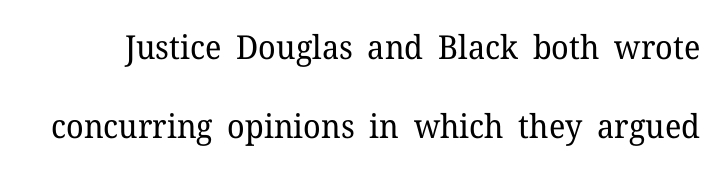
Q: Is the text bold? A: No.
Q: Is the text italic (slanted)? A: No, it is upright.
Q: Is the typeface a serif or a sans-serif typeface? A: Serif.
Q: Is the text underlined? A: No.
Q: Is the spacing between letters normal or unusually wide? A: Normal.
Q: Is the spacing between lines tight, normal or loose? A: Loose.
Q: Width (condensed, normal, or wide)? A: Normal.
Q: Stroke contrast? A: Low.
Q: x-height? A: Medium.
Q: Monospaced? A: No.
